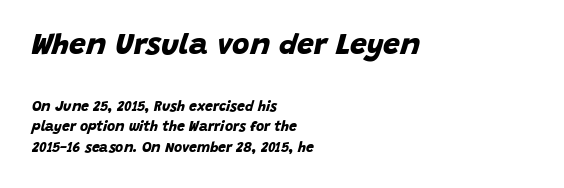
The image shows 30 px bold sans-serif type; set left-aligned, normal line spacing (1.46x), normal letter spacing, not underlined; the first (top) block is 2.14x larger; low stroke contrast and a large x-height.
